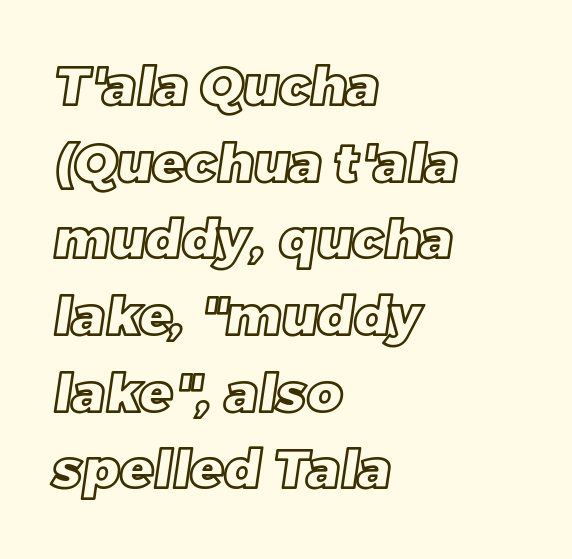
{"width": "normal", "x_height": "large", "monospaced": "no", "underline": "no", "align": "left", "line_spacing": "normal", "line_spacing_ratio": 1.42, "letter_spacing": "normal", "letter_spacing_em": 0.0, "glyph_px": 54}
